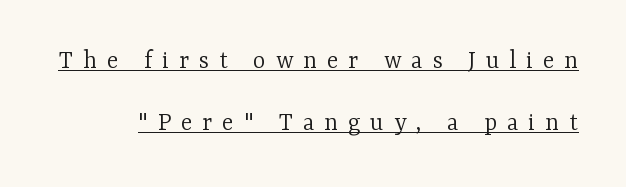
{"italic": "no", "bold": "no", "underline": "yes", "line_spacing": "loose", "line_spacing_ratio": 2.31, "letter_spacing": "wide", "letter_spacing_em": 0.36, "glyph_px": 27}
